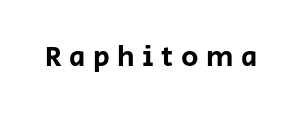
Q: Is the text italic (slanted)? A: No, it is upright.
Q: Is the typeface a serif or a sans-serif typeface? A: Sans-serif.
Q: Is the text underlined? A: No.
Q: Is the spacing between letters normal or unusually wide? A: Unusually wide.
Q: Width (condensed, normal, or wide)? A: Normal.
Q: Stroke contrast? A: Low.
Q: x-height? A: Large.
Q: Monospaced? A: No.
